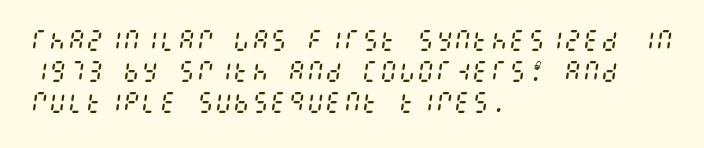
The image shows 23 px text type, italic (leaning right); set left-aligned, normal line spacing (1.35x), normal letter spacing, not underlined.
